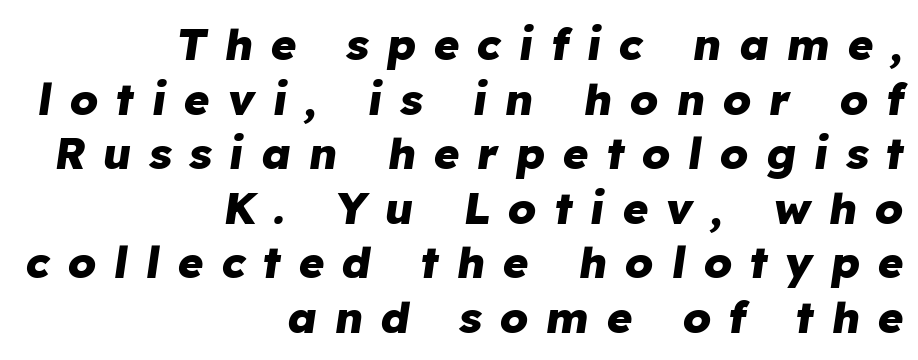
{"italic": "yes", "lean": "right", "slant_degrees": 8, "bold": "yes", "weight": "heavy", "width": "normal", "stroke_contrast": "low", "x_height": "medium", "monospaced": "no", "underline": "no", "align": "right", "line_spacing_ratio": 1.24, "letter_spacing": "wide", "letter_spacing_em": 0.4, "glyph_px": 44}
